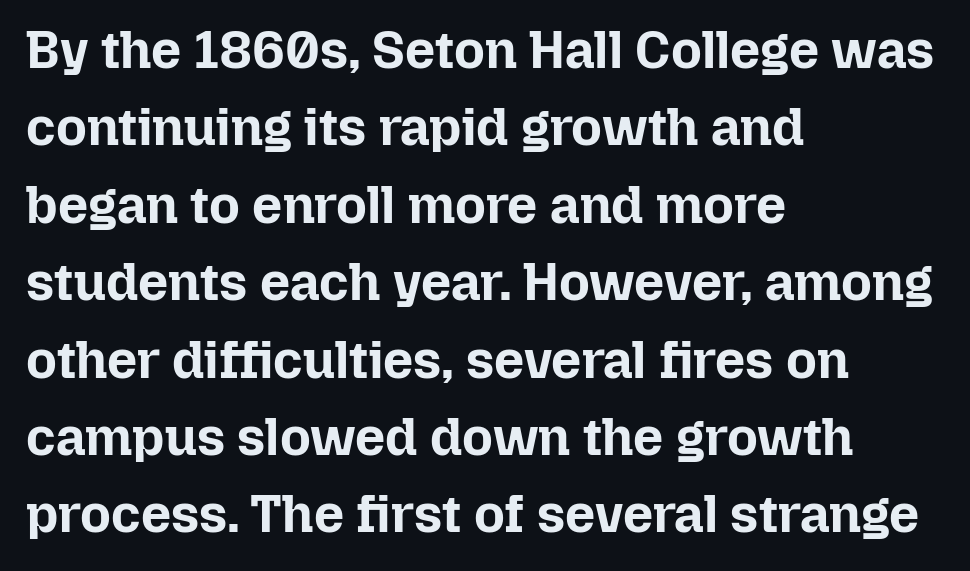
The image shows 53 px bold type, upright; set left-aligned, normal line spacing (1.46x), normal letter spacing, not underlined; low stroke contrast and a medium x-height.
